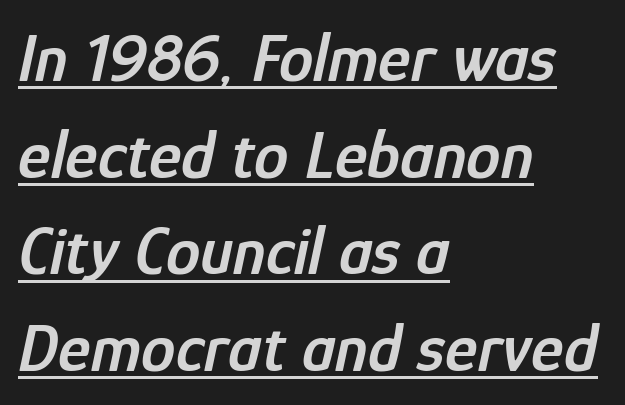
Note the varied advance widths — an 'i' is clearly narrower than an 'm'. Spacing between characters is what you'd get straight out of the box. Underline: present. The text block is weighted toward the left margin, trailing off unevenly rightward. As a designer I'd log this as weight 600, semibold.
